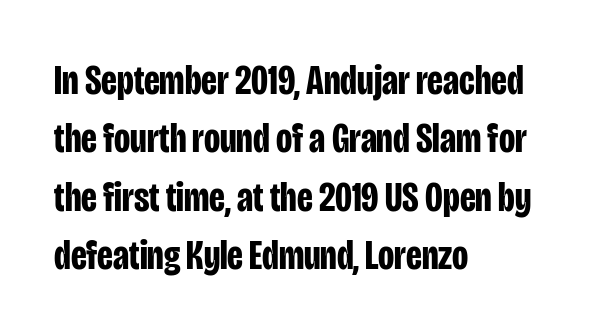
Looks like regular typesetting: each glyph gets only the width it needs. Underline: absent. I'd call this a sans setting — the letters go barefoot. Every row of glyphs begins at an identical x-position on the left. Posture: upright roman. Regarding leading, the lines here are spaced in the standard way.
